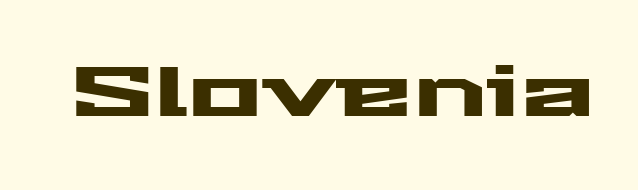
Q: Is the text italic (slanted)? A: No, it is upright.
Q: Is the typeface a serif or a sans-serif typeface? A: Sans-serif.
Q: Is the text underlined? A: No.
Q: Is the spacing between letters normal or unusually wide? A: Normal.
Q: Width (condensed, normal, or wide)? A: Wide.
Q: Stroke contrast? A: Medium.
Q: x-height? A: Medium.
Q: Monospaced? A: No.
